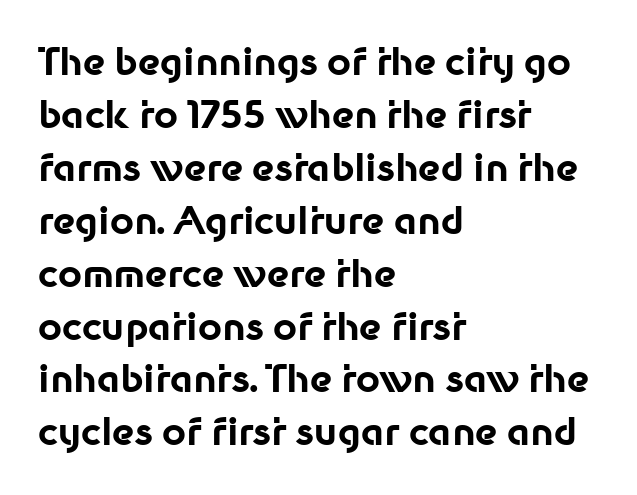
Q: Is the text bold? A: Yes.
Q: Is the text italic (slanted)? A: No, it is upright.
Q: Is the typeface a serif or a sans-serif typeface? A: Sans-serif.
Q: Is the text underlined? A: No.
Q: How is the paragraph aligned? A: Left-aligned.
Q: Is the spacing between letters normal or unusually wide? A: Normal.
Q: Is the spacing between lines tight, normal or loose? A: Normal.
Q: Width (condensed, normal, or wide)? A: Normal.
Q: Stroke contrast? A: Low.
Q: x-height? A: Medium.
Q: Monospaced? A: No.
